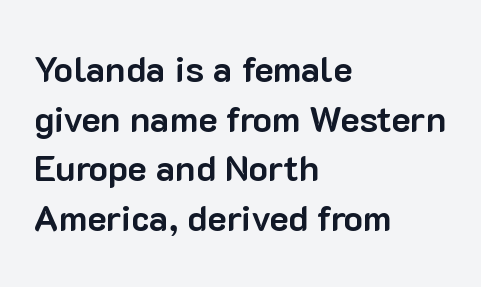
Q: Is the text bold? A: Yes.
Q: Is the text italic (slanted)? A: No, it is upright.
Q: Is the typeface a serif or a sans-serif typeface? A: Sans-serif.
Q: Is the text underlined? A: No.
Q: How is the paragraph aligned? A: Left-aligned.
Q: Is the spacing between letters normal or unusually wide? A: Normal.
Q: Is the spacing between lines tight, normal or loose? A: Normal.
Q: Width (condensed, normal, or wide)? A: Normal.
Q: Stroke contrast? A: Low.
Q: x-height? A: Medium.
Q: Monospaced? A: No.
